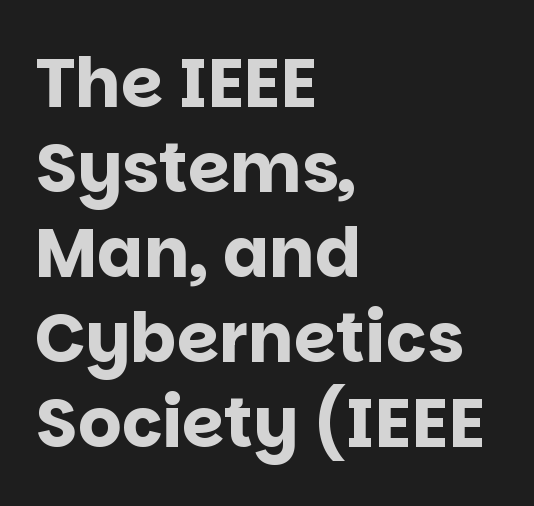
Q: Is the text bold? A: Yes.
Q: Is the text italic (slanted)? A: No, it is upright.
Q: Is the typeface a serif or a sans-serif typeface? A: Sans-serif.
Q: Is the text underlined? A: No.
Q: How is the paragraph aligned? A: Left-aligned.
Q: Is the spacing between letters normal or unusually wide? A: Normal.
Q: Is the spacing between lines tight, normal or loose? A: Normal.
Q: Width (condensed, normal, or wide)? A: Normal.
Q: Stroke contrast? A: Low.
Q: x-height? A: Large.
Q: Monospaced? A: No.
